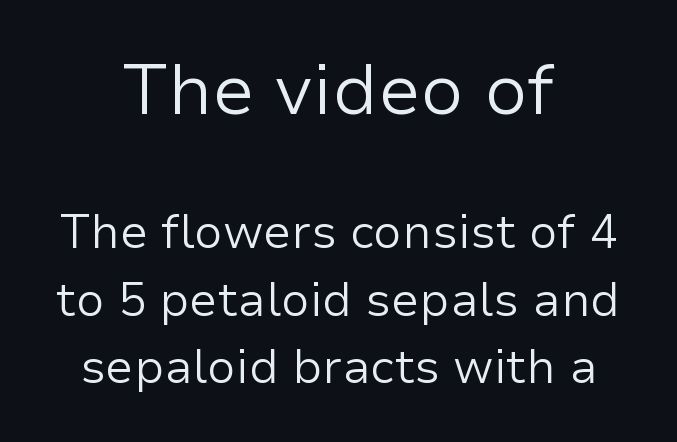
Q: Is the text bold? A: No.
Q: Is the text italic (slanted)? A: No, it is upright.
Q: Is the typeface a serif or a sans-serif typeface? A: Sans-serif.
Q: Is the text underlined? A: No.
Q: How is the paragraph aligned? A: Centered.
Q: Is the spacing between letters normal or unusually wide? A: Normal.
Q: Is the spacing between lines tight, normal or loose? A: Normal.
Q: Which block of text is set in a larger size, the first (top) or the second (bottom)? A: The first (top) one.
Q: Width (condensed, normal, or wide)? A: Normal.
Q: Stroke contrast? A: Low.
Q: x-height? A: Medium.
Q: Monospaced? A: No.
